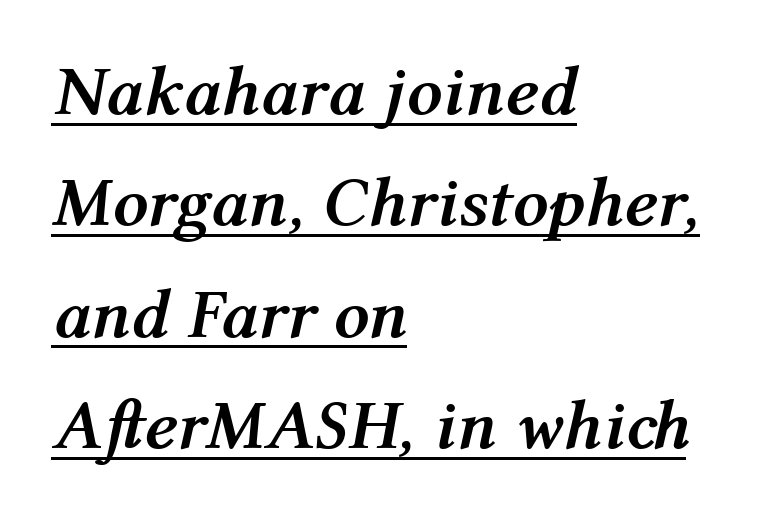
{"italic": "yes", "lean": "right", "slant_degrees": 12, "bold": "yes", "weight": "semibold", "width": "normal", "stroke_contrast": "medium", "x_height": "medium", "monospaced": "no", "underline": "yes", "align": "left", "line_spacing": "normal", "line_spacing_ratio": 1.59, "letter_spacing": "normal", "letter_spacing_em": 0.0, "glyph_px": 70}
